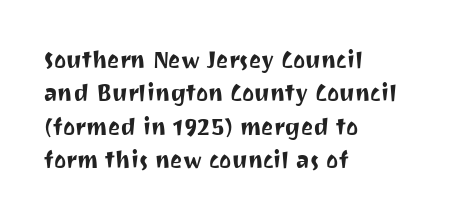
The rendering uses a moderate line-height, typical for paragraphs. These lines were composed using upright roman letters. The gaps between neighbouring characters are ordinary and unremarkable. Has an underline been added? It has not. Line starts are locked; line ends wander.
